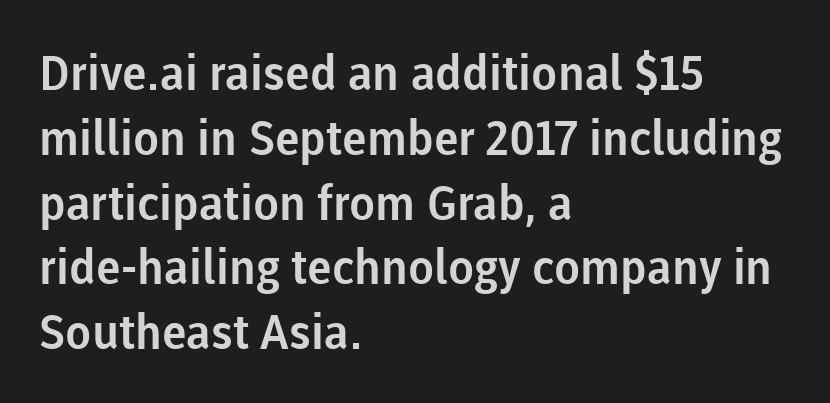
Q: Is the text italic (slanted)? A: No, it is upright.
Q: Is the typeface a serif or a sans-serif typeface? A: Sans-serif.
Q: Is the text underlined? A: No.
Q: How is the paragraph aligned? A: Left-aligned.
Q: Is the spacing between letters normal or unusually wide? A: Normal.
Q: Is the spacing between lines tight, normal or loose? A: Normal.
Q: Width (condensed, normal, or wide)? A: Normal.
Q: Stroke contrast? A: Low.
Q: x-height? A: Medium.
Q: Monospaced? A: No.
